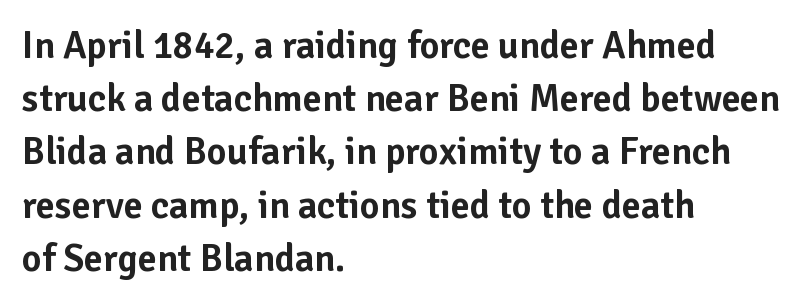
Q: Is the text italic (slanted)? A: No, it is upright.
Q: Is the typeface a serif or a sans-serif typeface? A: Sans-serif.
Q: Is the text underlined? A: No.
Q: How is the paragraph aligned? A: Left-aligned.
Q: Is the spacing between letters normal or unusually wide? A: Normal.
Q: Is the spacing between lines tight, normal or loose? A: Normal.
Q: Width (condensed, normal, or wide)? A: Normal.
Q: Stroke contrast? A: Low.
Q: x-height? A: Medium.
Q: Monospaced? A: No.
